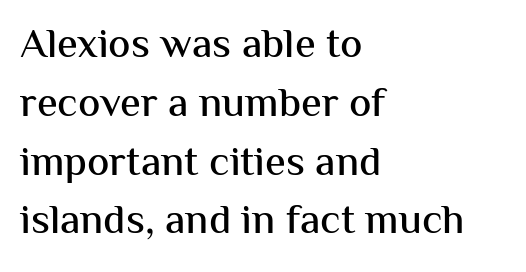
The image shows 42 px sans-serif type, upright; set left-aligned, normal line spacing (1.4x), normal letter spacing, not underlined; medium stroke contrast and a medium x-height.
